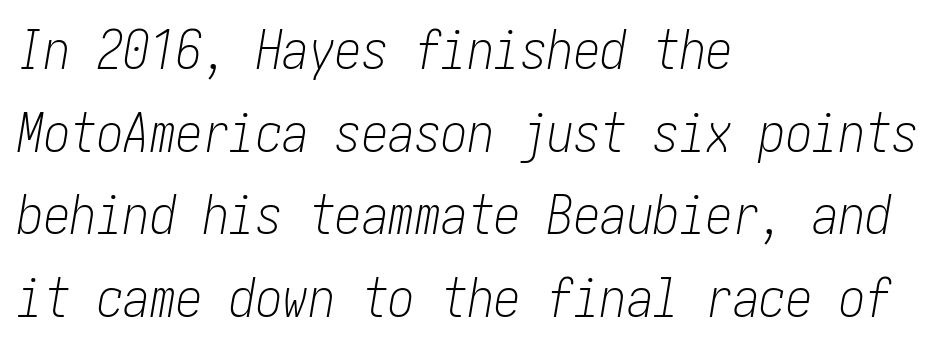
The image shows 53 px light, condensed type, italic (leaning right); set left-aligned, normal line spacing (1.56x), normal letter spacing, not underlined; low stroke contrast and a medium x-height.
